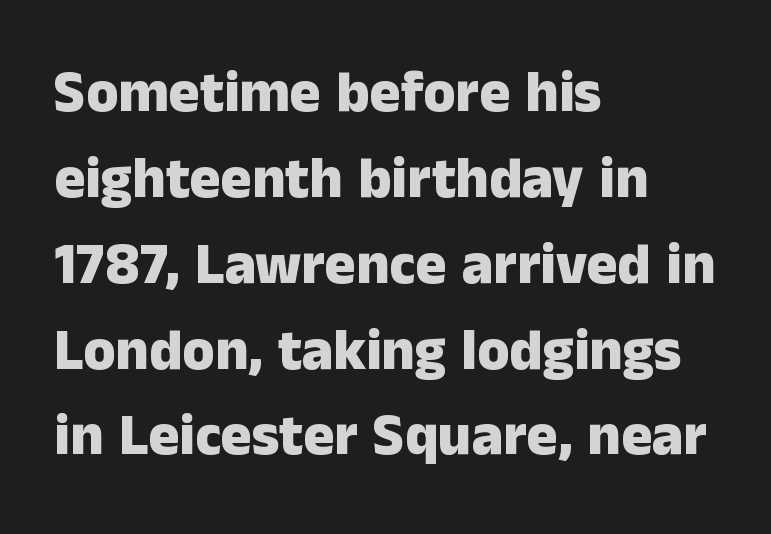
The rendering uses natural spacing where letterforms have individual widths. Baseline-to-baseline distance is the conventional proportion of letter height. The area under the type is left untouched. This is sans-serif lettering, the kind often seen on screens and signage. This sample uses plain, unmodified letter spacing.
